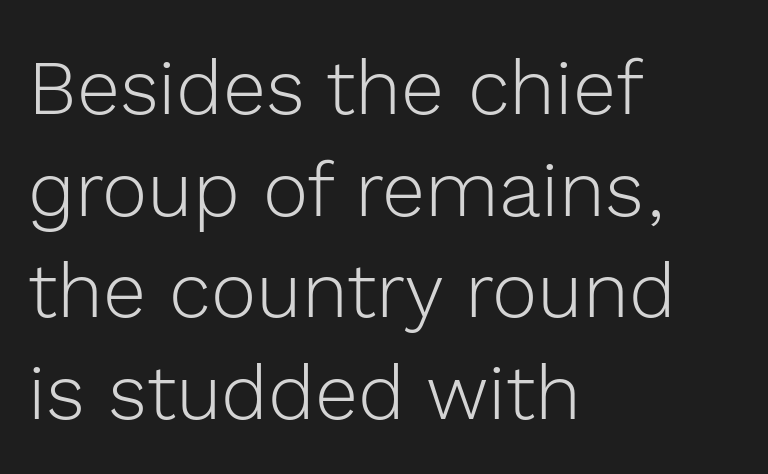
Q: Is the text bold? A: No.
Q: Is the text italic (slanted)? A: No, it is upright.
Q: Is the typeface a serif or a sans-serif typeface? A: Sans-serif.
Q: Is the text underlined? A: No.
Q: How is the paragraph aligned? A: Left-aligned.
Q: Is the spacing between letters normal or unusually wide? A: Normal.
Q: Is the spacing between lines tight, normal or loose? A: Normal.
Q: Width (condensed, normal, or wide)? A: Normal.
Q: x-height? A: Medium.
Q: Monospaced? A: No.
